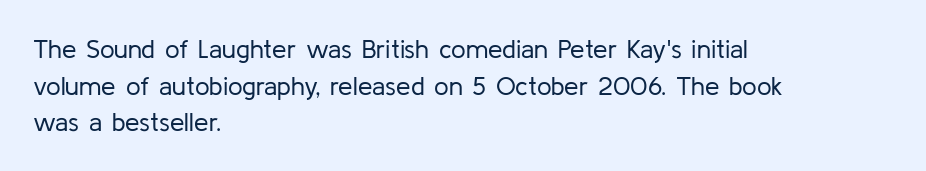
{"italic": "no", "bold": "no", "underline": "no", "align": "left", "line_spacing": "normal", "line_spacing_ratio": 1.41, "letter_spacing": "normal", "letter_spacing_em": 0.0, "glyph_px": 26}
